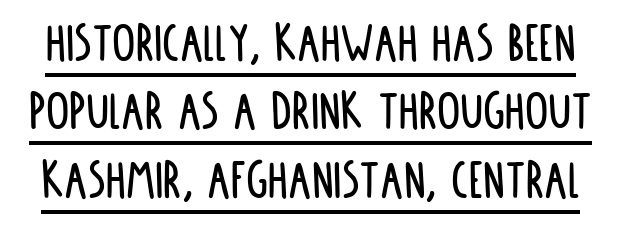
Q: Is the text italic (slanted)? A: No, it is upright.
Q: Is the typeface a serif or a sans-serif typeface? A: Sans-serif.
Q: Is the text underlined? A: Yes.
Q: Is the spacing between letters normal or unusually wide? A: Normal.
Q: Width (condensed, normal, or wide)? A: Condensed.
Q: Stroke contrast? A: Low.
Q: x-height? A: Large.
Q: Monospaced? A: No.
